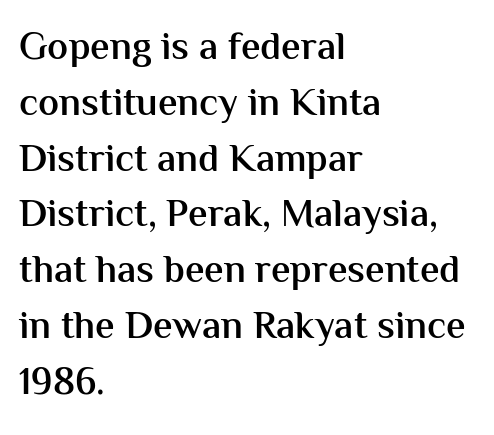
{"serif": "no", "italic": "no", "bold": "semi", "weight": "semibold", "width": "normal", "stroke_contrast": "medium", "x_height": "medium", "monospaced": "no", "underline": "no", "align": "left", "line_spacing": "normal", "line_spacing_ratio": 1.43, "letter_spacing": "normal", "letter_spacing_em": 0.0, "glyph_px": 39}
